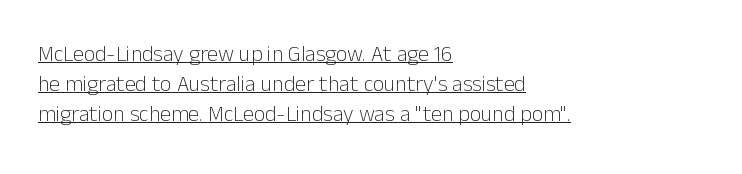
{"italic": "no", "bold": "no", "underline": "yes", "align": "left", "line_spacing": "normal", "line_spacing_ratio": 1.36, "letter_spacing": "normal", "letter_spacing_em": 0.0, "glyph_px": 22}
